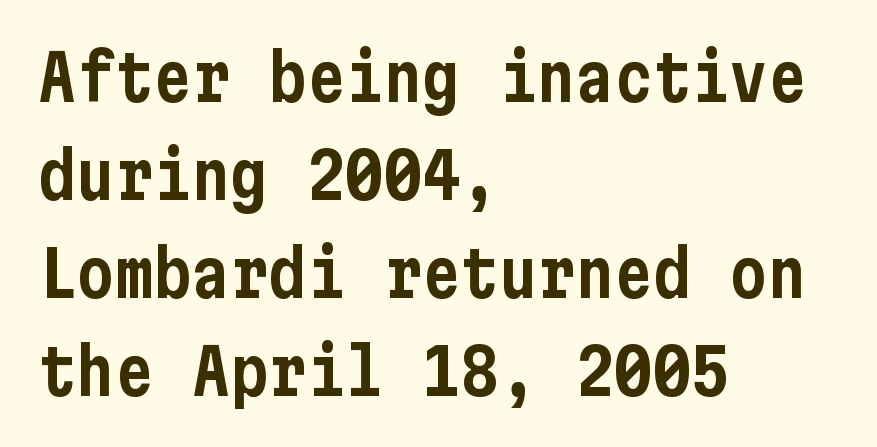
The image shows 64 px condensed sans-serif type, upright; set left-aligned, normal line spacing (1.53x), normal letter spacing, not underlined; low stroke contrast and a medium x-height.
